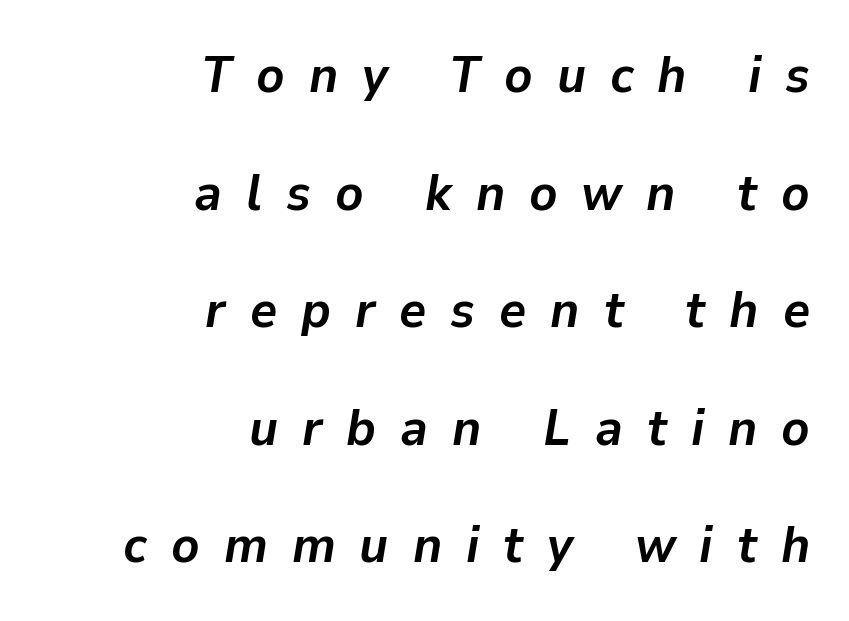
Looks like regular typesetting: each glyph gets only the width it needs. Compared with an ordinary text face, these strokes are far heavier — a full bold. Someone cranked the tracking dial way up on this one. Horizontal alignment here is rightward, an uncommon choice for prose.
